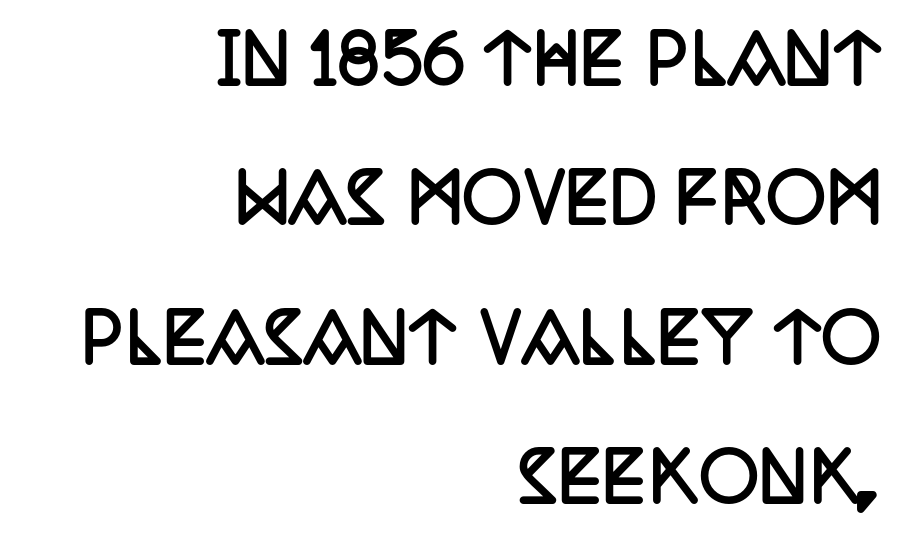
The image shows 66 px semibold, condensed serif type, upright; set right-aligned, loose line spacing (2.11x), normal letter spacing, not underlined; low stroke contrast and a large x-height.
